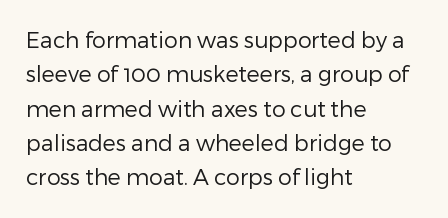
Q: Is the text bold? A: No.
Q: Is the text italic (slanted)? A: No, it is upright.
Q: Is the text underlined? A: No.
Q: How is the paragraph aligned? A: Left-aligned.
Q: Is the spacing between letters normal or unusually wide? A: Normal.
Q: Is the spacing between lines tight, normal or loose? A: Normal.
